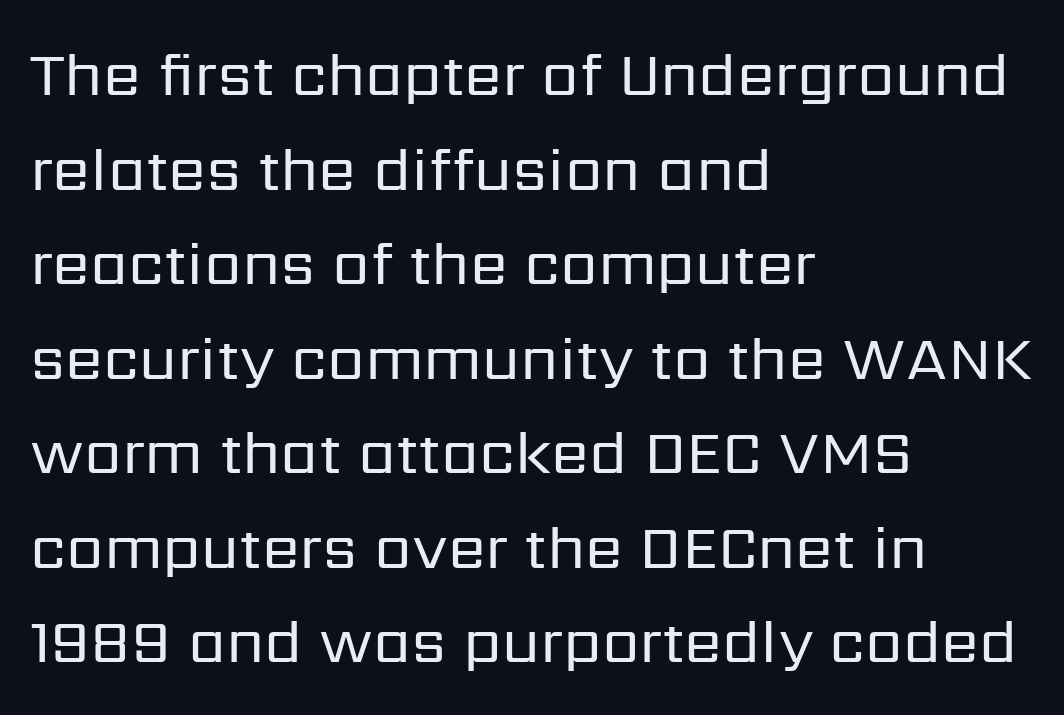
Q: Is the text bold? A: No.
Q: Is the text italic (slanted)? A: No, it is upright.
Q: Is the typeface a serif or a sans-serif typeface? A: Sans-serif.
Q: Is the text underlined? A: No.
Q: How is the paragraph aligned? A: Left-aligned.
Q: Is the spacing between letters normal or unusually wide? A: Normal.
Q: Is the spacing between lines tight, normal or loose? A: Normal.
Q: Width (condensed, normal, or wide)? A: Normal.
Q: Stroke contrast? A: Low.
Q: x-height? A: Medium.
Q: Monospaced? A: No.
